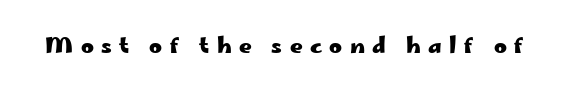
{"italic": "no", "bold": "yes", "underline": "no", "letter_spacing": "wide", "letter_spacing_em": 0.34, "glyph_px": 22}
